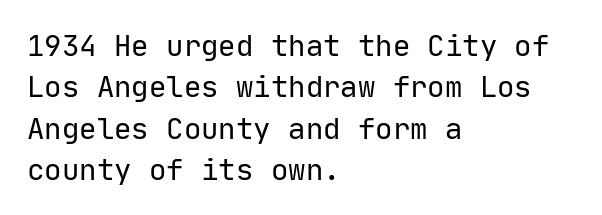
The image shows 29 px regular-weight sans-serif type, upright, monospaced; set left-aligned, normal line spacing (1.43x), normal letter spacing, not underlined; low stroke contrast and a medium x-height.
